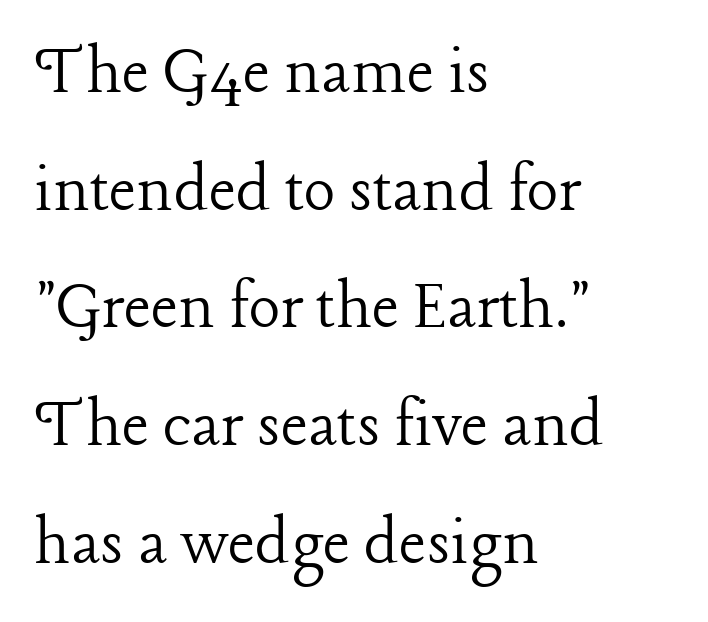
The image shows 74 px light serif type, upright; set left-aligned, normal line spacing (1.59x), normal letter spacing, not underlined; low stroke contrast and a medium x-height.
